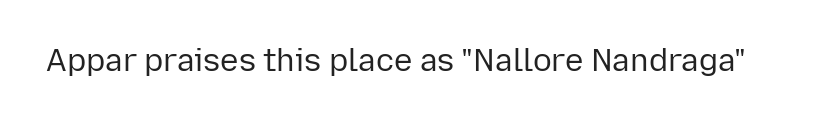
{"serif": "no", "italic": "no", "bold": "no", "weight": "regular", "width": "normal", "stroke_contrast": "low", "x_height": "medium", "monospaced": "no", "underline": "no", "letter_spacing": "normal", "letter_spacing_em": 0.0, "glyph_px": 31}
